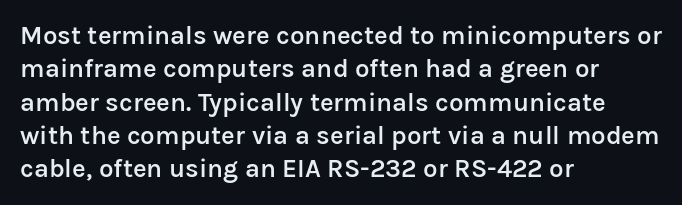
Q: Is the text bold? A: Semi-bold.
Q: Is the text italic (slanted)? A: No, it is upright.
Q: Is the text underlined? A: No.
Q: How is the paragraph aligned? A: Left-aligned.
Q: Is the spacing between letters normal or unusually wide? A: Normal.
Q: Is the spacing between lines tight, normal or loose? A: Normal.
